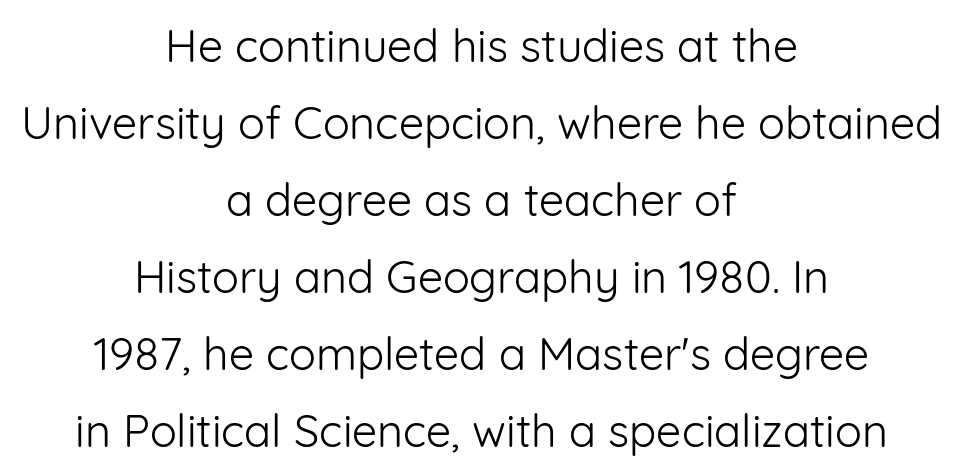
Q: Is the text bold? A: No.
Q: Is the text italic (slanted)? A: No, it is upright.
Q: Is the typeface a serif or a sans-serif typeface? A: Sans-serif.
Q: Is the text underlined? A: No.
Q: How is the paragraph aligned? A: Centered.
Q: Is the spacing between letters normal or unusually wide? A: Normal.
Q: Width (condensed, normal, or wide)? A: Normal.
Q: Stroke contrast? A: Low.
Q: x-height? A: Medium.
Q: Monospaced? A: No.
